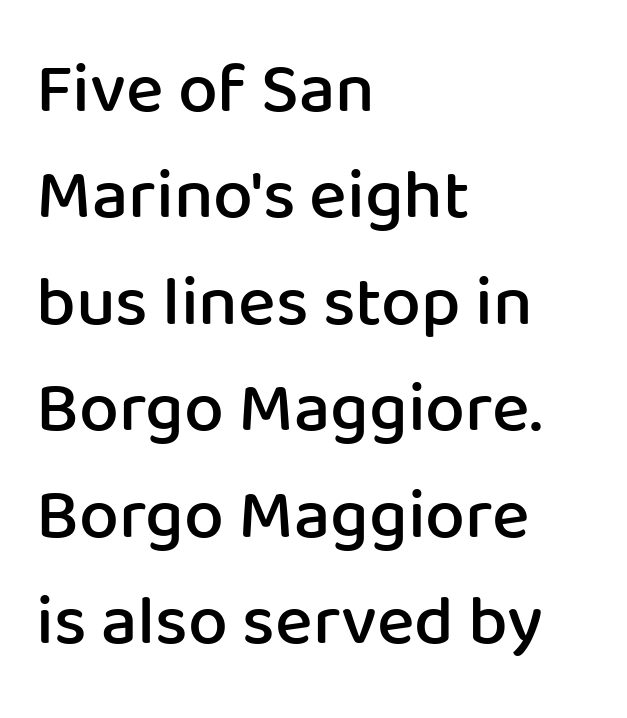
{"serif": "no", "italic": "no", "bold": "semi", "weight": "semibold", "width": "normal", "stroke_contrast": "low", "x_height": "medium", "monospaced": "no", "underline": "no", "align": "left", "line_spacing": "normal", "line_spacing_ratio": 1.5, "letter_spacing": "normal", "letter_spacing_em": 0.0, "glyph_px": 71}
